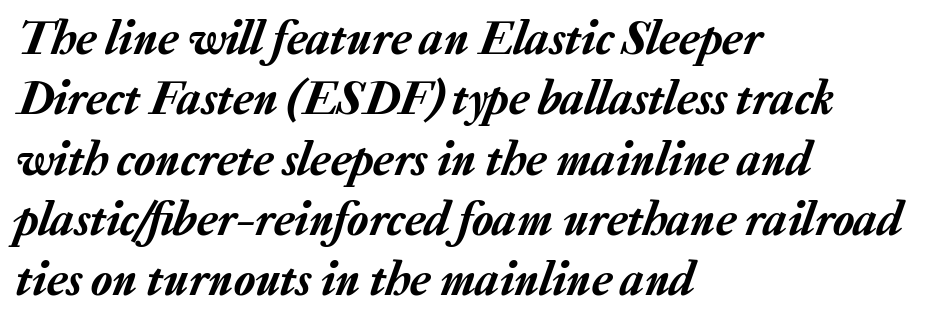
{"italic": "yes", "lean": "right", "slant_degrees": 20, "width": "normal", "stroke_contrast": "low", "x_height": "medium", "monospaced": "no", "underline": "no", "align": "left", "line_spacing_ratio": 1.23, "letter_spacing": "normal", "letter_spacing_em": 0.0, "glyph_px": 49}
